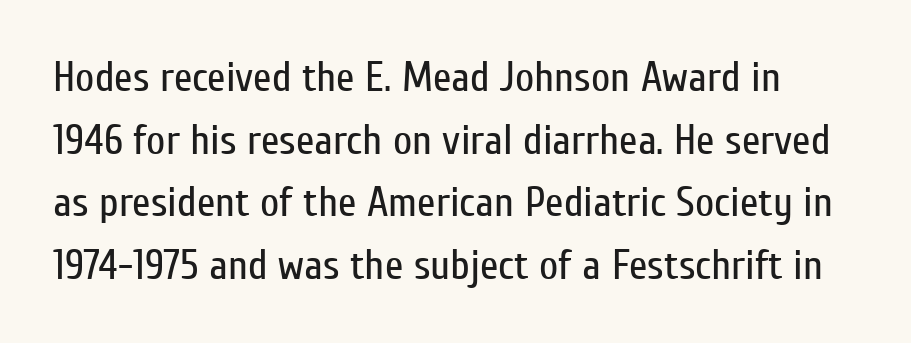
{"serif": "no", "italic": "no", "bold": "no", "weight": "regular", "width": "condensed", "stroke_contrast": "low", "x_height": "medium", "monospaced": "no", "underline": "no", "line_spacing": "normal", "line_spacing_ratio": 1.49, "letter_spacing": "normal", "letter_spacing_em": 0.0, "glyph_px": 42}
